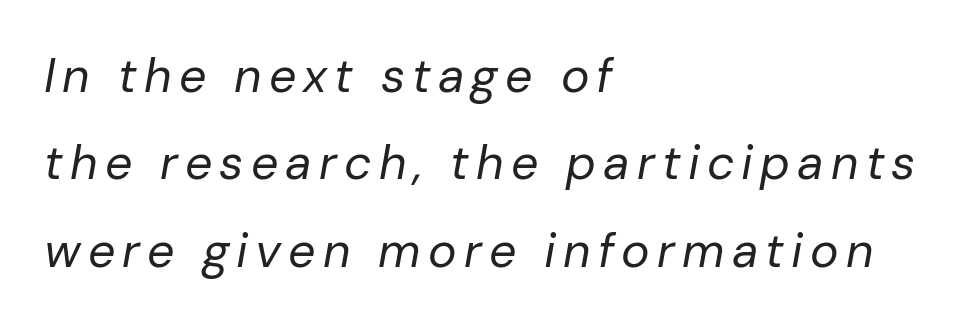
The image shows 48 px regular-weight type, italic (leaning right); set left-aligned, line spacing 1.82x, not underlined; low stroke contrast and a medium x-height.
